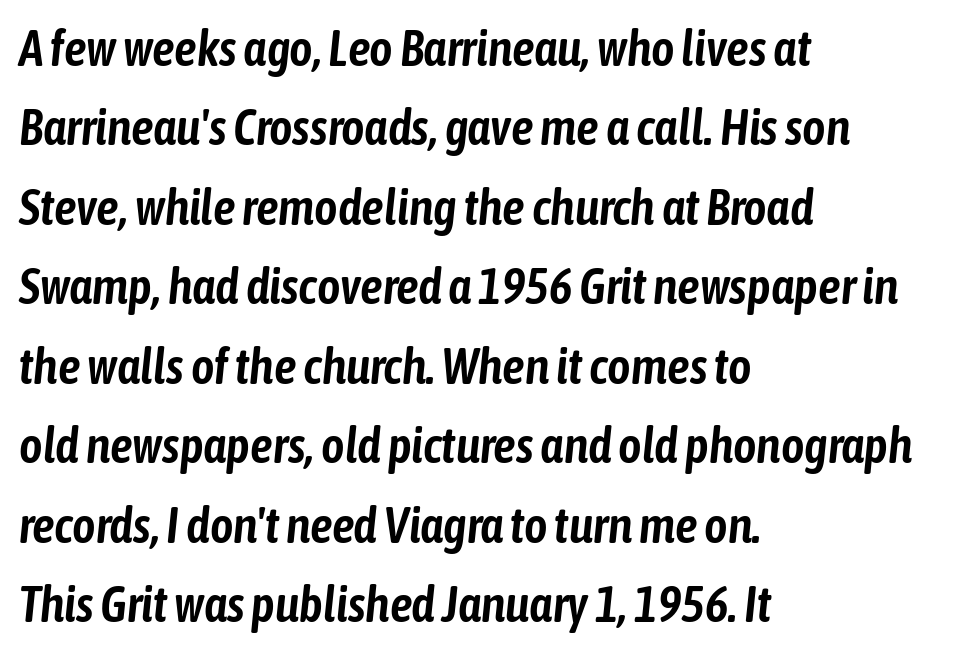
The image shows 50 px condensed type, italic (leaning right); set left-aligned, normal line spacing (1.59x), normal letter spacing, not underlined; low stroke contrast and a medium x-height.
